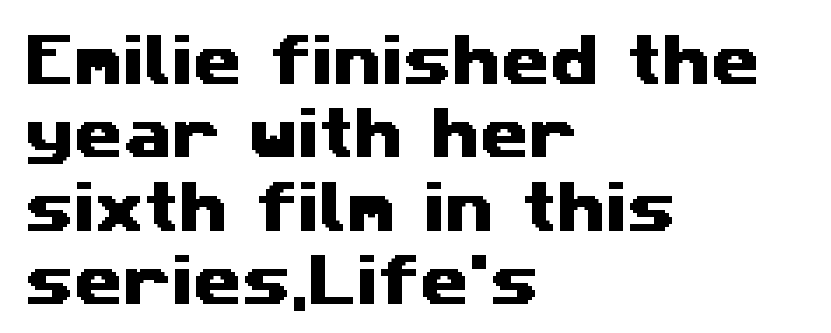
The image shows 56 px wide sans-serif type; set left-aligned, normal line spacing (1.31x), normal letter spacing, not underlined; medium stroke contrast and a medium x-height.
